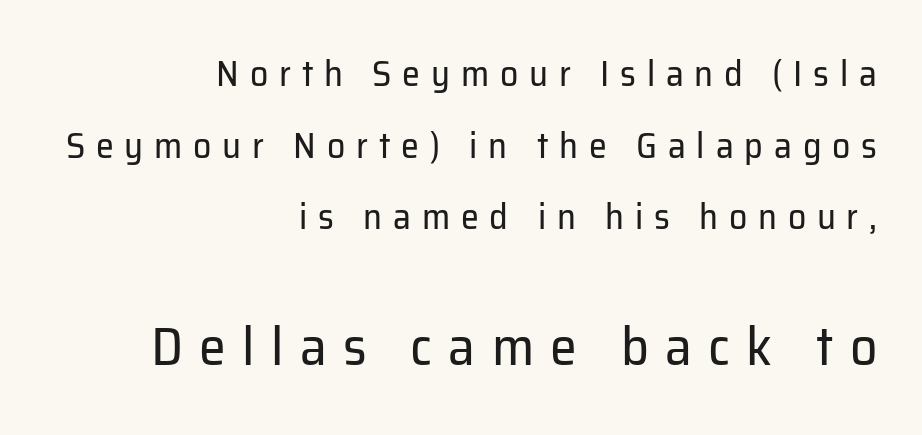
{"serif": "no", "italic": "no", "bold": "no", "weight": "regular", "width": "normal", "stroke_contrast": "low", "x_height": "medium", "monospaced": "no", "underline": "no", "align": "right", "line_spacing": "loose", "line_spacing_ratio": 1.99, "letter_spacing": "wide", "letter_spacing_em": 0.3, "larger_block": "second", "size_ratio": 1.5, "glyph_px": 54}
